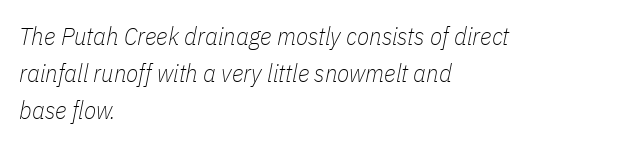
This rendering features lettering with no underline. The line-height multiplier appears to be the usual default. No letter is thick-stroked: the sample isn't bold. Caption: multi-line text, flush left, ragged right. The rendering keeps characters at their native spacing.
